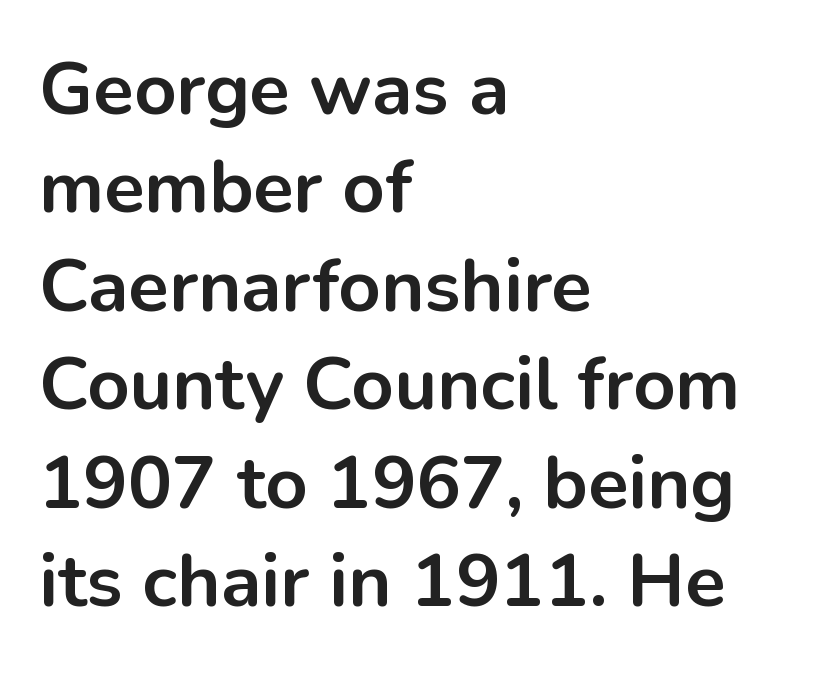
{"serif": "no", "italic": "no", "bold": "yes", "weight": "bold", "width": "normal", "stroke_contrast": "low", "x_height": "medium", "monospaced": "no", "underline": "no", "align": "left", "line_spacing": "normal", "line_spacing_ratio": 1.33, "letter_spacing": "normal", "letter_spacing_em": 0.0, "glyph_px": 74}
